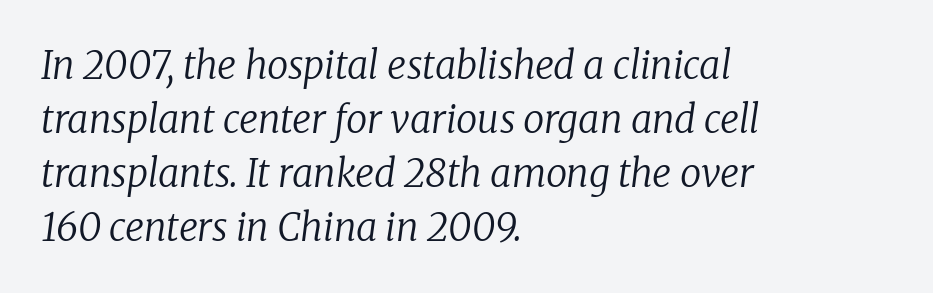
The image shows 38 px regular-weight serif type, italic (leaning right); set left-aligned, normal line spacing (1.42x), normal letter spacing, not underlined; low stroke contrast and a medium x-height.
